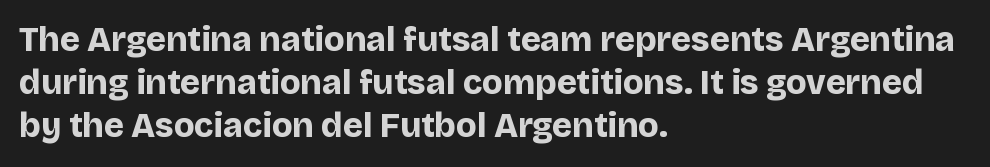
Q: Is the text bold? A: Yes.
Q: Is the text italic (slanted)? A: No, it is upright.
Q: Is the typeface a serif or a sans-serif typeface? A: Sans-serif.
Q: Is the text underlined? A: No.
Q: How is the paragraph aligned? A: Left-aligned.
Q: Is the spacing between letters normal or unusually wide? A: Normal.
Q: Is the spacing between lines tight, normal or loose? A: Normal.
Q: Width (condensed, normal, or wide)? A: Normal.
Q: Stroke contrast? A: Low.
Q: x-height? A: Large.
Q: Monospaced? A: No.
